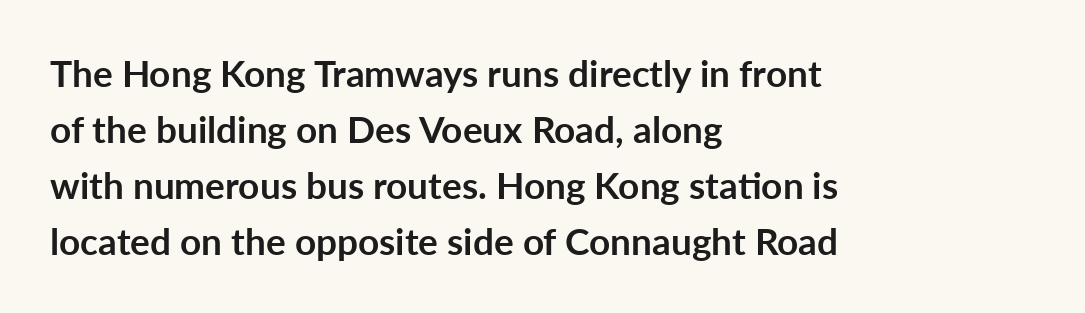
Q: Is the text bold? A: Yes.
Q: Is the text italic (slanted)? A: No, it is upright.
Q: Is the typeface a serif or a sans-serif typeface? A: Sans-serif.
Q: Is the text underlined? A: No.
Q: How is the paragraph aligned? A: Left-aligned.
Q: Is the spacing between letters normal or unusually wide? A: Normal.
Q: Is the spacing between lines tight, normal or loose? A: Normal.
Q: Width (condensed, normal, or wide)? A: Normal.
Q: Stroke contrast? A: Low.
Q: x-height? A: Medium.
Q: Monospaced? A: No.
